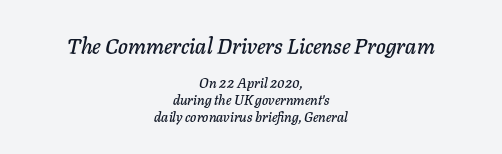
The image shows 22 px text type, italic (leaning right); set centered, line spacing 1.21x, normal letter spacing, not underlined; the first (top) block is 1.57x larger.
